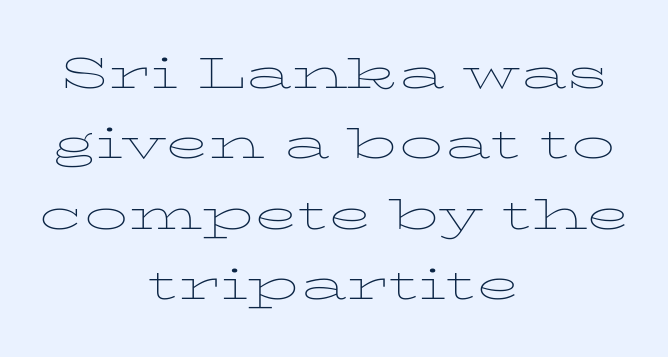
{"serif": "yes", "italic": "no", "bold": "no", "weight": "thin", "width": "wide", "stroke_contrast": "low", "x_height": "medium", "monospaced": "no", "underline": "no", "align": "center", "line_spacing": "normal", "line_spacing_ratio": 1.6, "letter_spacing": "normal", "letter_spacing_em": 0.0, "glyph_px": 44}
